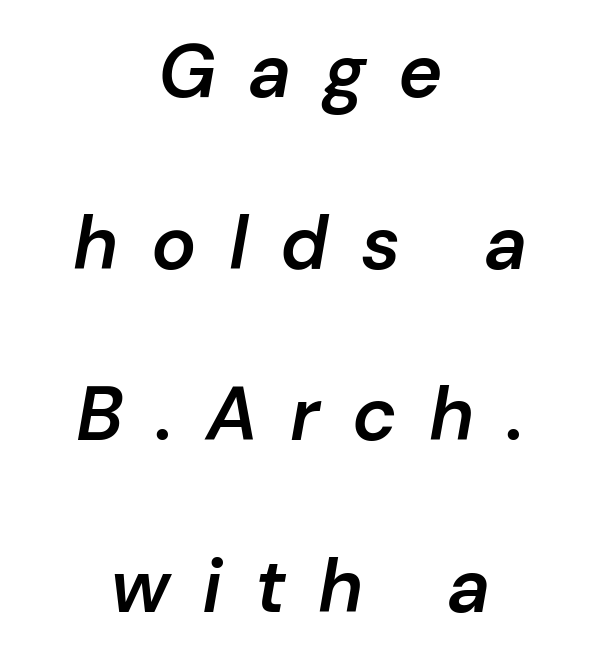
Q: Is the text bold? A: Semi-bold.
Q: Is the text italic (slanted)? A: Yes, it leans right by about 10 degrees.
Q: Is the text underlined? A: No.
Q: How is the paragraph aligned? A: Centered.
Q: Is the spacing between letters normal or unusually wide? A: Unusually wide.
Q: Is the spacing between lines tight, normal or loose? A: Loose.
Q: Width (condensed, normal, or wide)? A: Normal.
Q: Stroke contrast? A: Low.
Q: x-height? A: Medium.
Q: Monospaced? A: No.
